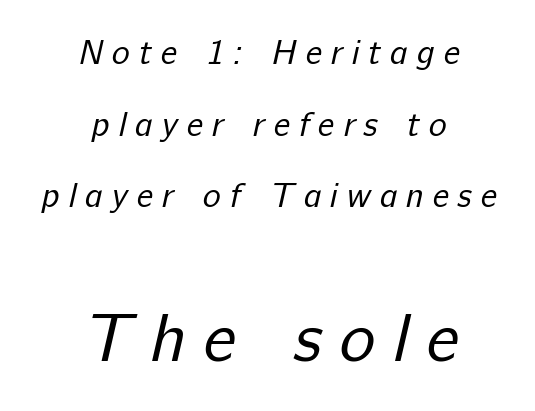
The image shows 68 px regular-weight sans-serif type; set centered, loose line spacing (2.11x), unusually wide letter spacing (+0.26 em), not underlined; the second (bottom) block is 2.0x larger; low stroke contrast and a medium x-height.
